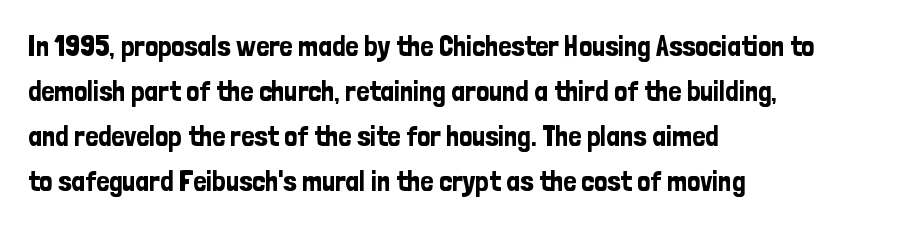
{"serif": "no", "italic": "no", "width": "condensed", "stroke_contrast": "low", "x_height": "medium", "monospaced": "no", "underline": "no", "align": "left", "line_spacing": "normal", "line_spacing_ratio": 1.55, "letter_spacing": "normal", "letter_spacing_em": 0.0, "glyph_px": 29}
